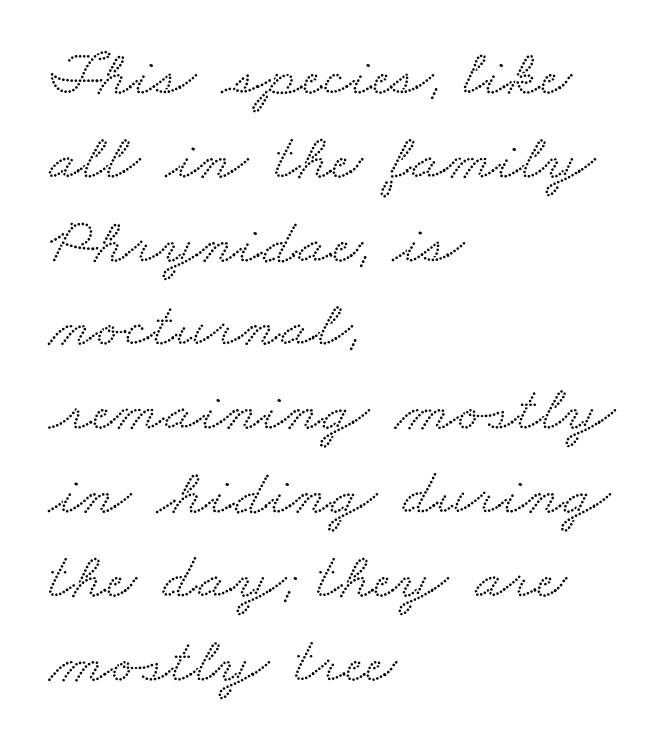
{"serif": "yes", "width": "wide", "stroke_contrast": "low", "x_height": "small", "monospaced": "no", "underline": "no", "align": "left", "line_spacing": "normal", "line_spacing_ratio": 1.27, "letter_spacing": "normal", "letter_spacing_em": 0.0, "glyph_px": 66}
